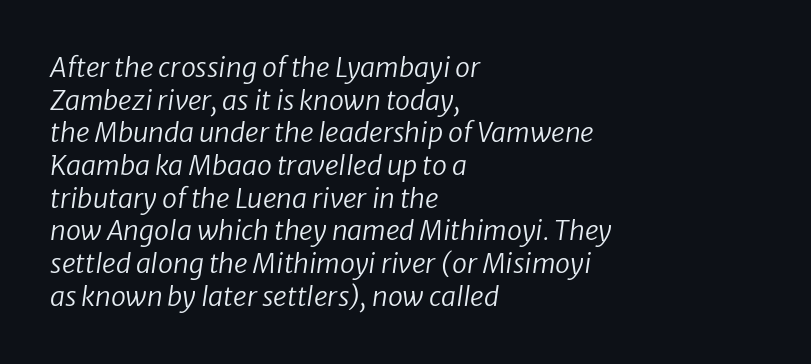
Q: Is the text bold? A: No.
Q: Is the text italic (slanted)? A: Yes, it leans right by about 8 degrees.
Q: Is the text underlined? A: No.
Q: How is the paragraph aligned? A: Left-aligned.
Q: Is the spacing between letters normal or unusually wide? A: Normal.
